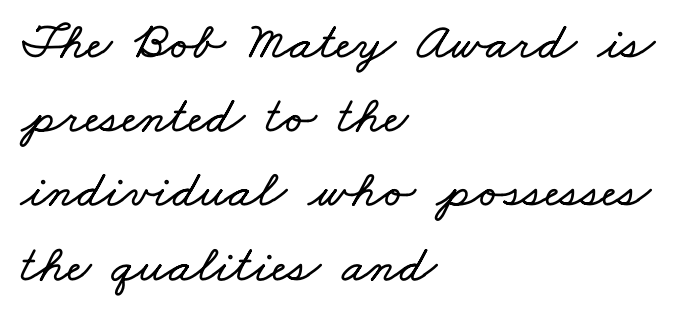
Q: Is the text underlined? A: No.
Q: How is the paragraph aligned? A: Left-aligned.
Q: Is the spacing between letters normal or unusually wide? A: Normal.
Q: Is the spacing between lines tight, normal or loose? A: Normal.
Q: Width (condensed, normal, or wide)? A: Wide.
Q: Stroke contrast? A: Low.
Q: x-height? A: Small.
Q: Monospaced? A: No.
